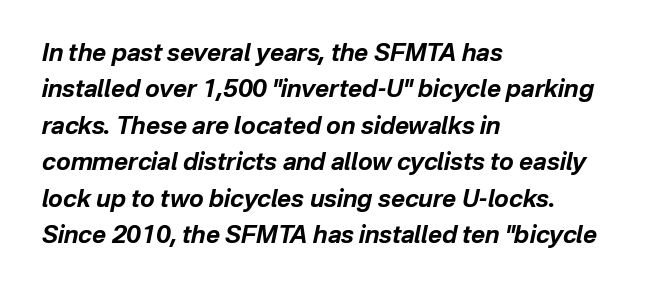
{"italic": "yes", "lean": "right", "slant_degrees": 12, "bold": "yes", "underline": "no", "align": "left", "line_spacing": "normal", "line_spacing_ratio": 1.52, "letter_spacing": "normal", "letter_spacing_em": 0.0, "glyph_px": 24}
